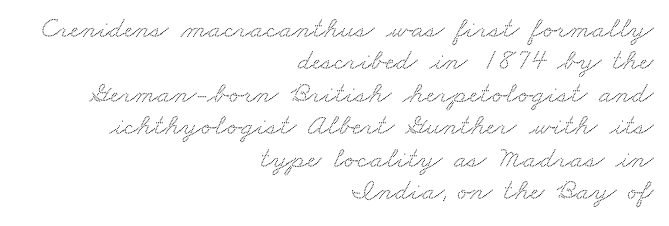
{"serif": "yes", "width": "wide", "stroke_contrast": "medium", "x_height": "small", "monospaced": "no", "underline": "no", "align": "right", "line_spacing": "tight", "line_spacing_ratio": 1.08, "letter_spacing": "normal", "letter_spacing_em": 0.0, "glyph_px": 30}
